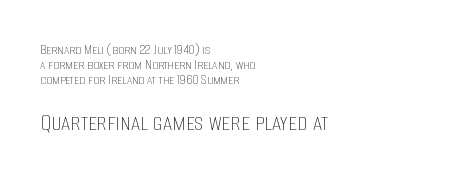
The image shows 26 px text type, upright; set left-aligned, tight line spacing (1.0x), normal letter spacing, not underlined; the second (bottom) block is 1.73x larger.
